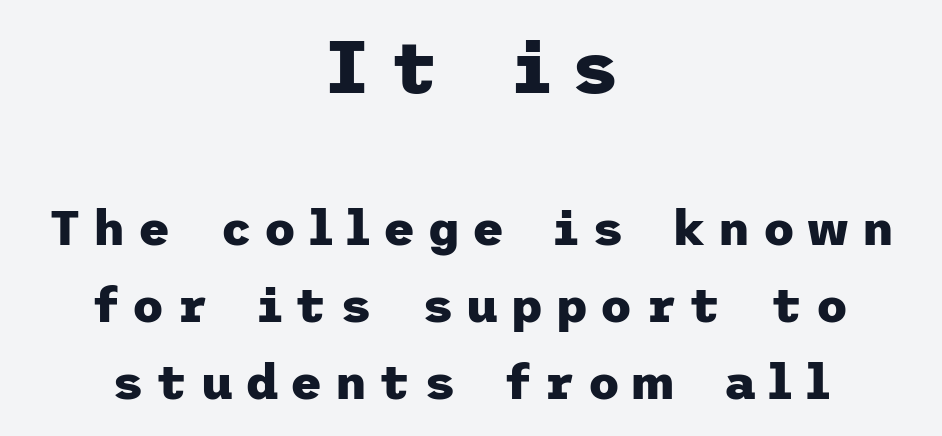
The text block is weighted toward neither margin, spreading evenly from the middle. The emphasis by scale lands on block number one, above. Horizontal bands of white between lines are of average thickness. Nope, not italic — everything's standing straight. There is plenty of visible air inserted between adjacent glyphs.
